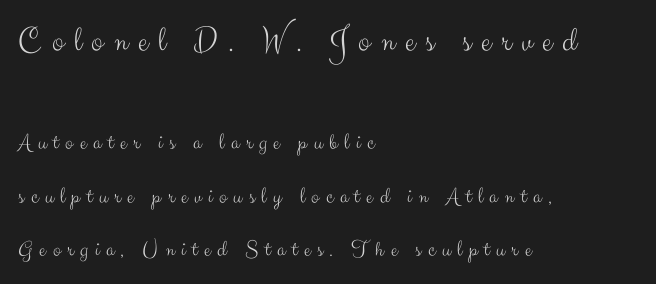
Q: Is the text bold? A: No.
Q: Is the text italic (slanted)? A: Yes.
Q: Is the typeface a serif or a sans-serif typeface? A: Sans-serif.
Q: Is the text underlined? A: No.
Q: How is the paragraph aligned? A: Left-aligned.
Q: Is the spacing between letters normal or unusually wide? A: Unusually wide.
Q: Is the spacing between lines tight, normal or loose? A: Loose.
Q: Which block of text is set in a larger size, the first (top) or the second (bottom)? A: The first (top) one.
Q: Width (condensed, normal, or wide)? A: Normal.
Q: Stroke contrast? A: Medium.
Q: x-height? A: Small.
Q: Monospaced? A: No.
